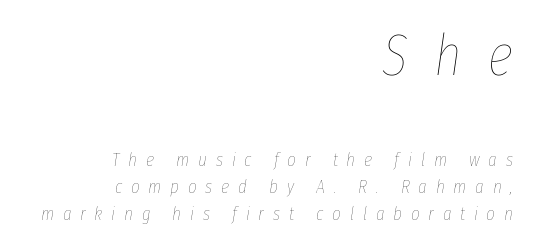
{"italic": "yes", "lean": "right", "slant_degrees": 8, "bold": "no", "weight": "thin", "width": "condensed", "stroke_contrast": "low", "x_height": "medium", "monospaced": "no", "underline": "no", "align": "right", "line_spacing": "normal", "line_spacing_ratio": 1.41, "letter_spacing": "wide", "letter_spacing_em": 0.46, "larger_block": "first", "size_ratio": 3.05, "glyph_px": 58}
